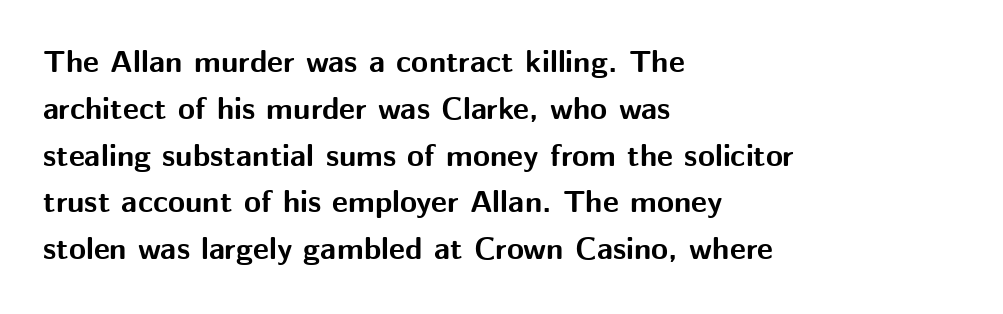
{"serif": "no", "italic": "no", "bold": "yes", "weight": "bold", "width": "normal", "stroke_contrast": "medium", "x_height": "medium", "monospaced": "no", "underline": "no", "align": "left", "line_spacing": "normal", "line_spacing_ratio": 1.51, "letter_spacing": "normal", "letter_spacing_em": 0.0, "glyph_px": 31}
